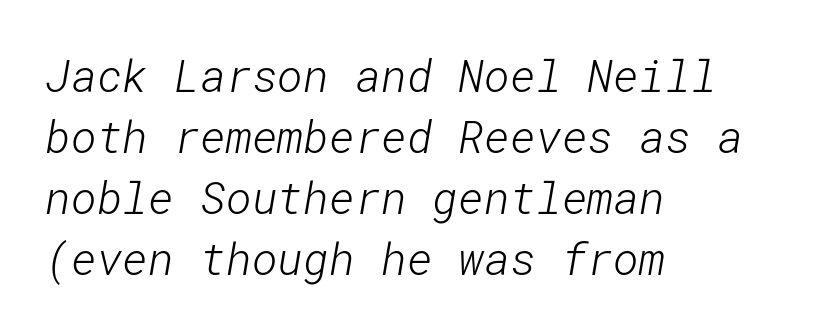
A typesetter would label this face a sans. Letters rest on an invisible, unmarked baseline. You could call the tracking neutral — neither tight nor loose. All the whitespace from short lines collects on the right. The characters are drawn with everyday or finer stroke widths. Compared with typical paragraphs, the rows here are spaced about the same.
